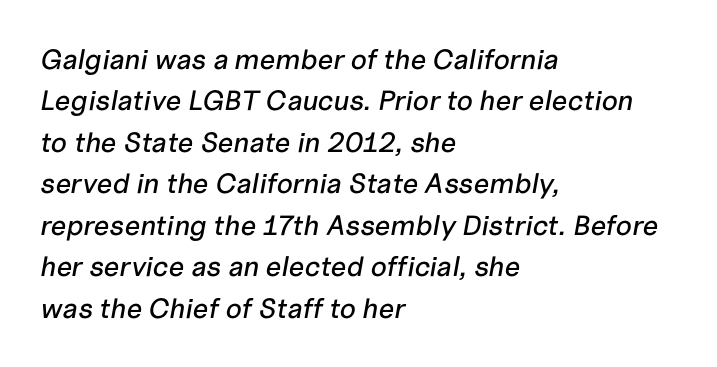
The image shows 28 px text type, italic (leaning right); set left-aligned, normal line spacing (1.48x), normal letter spacing, not underlined; low stroke contrast and a medium x-height.
